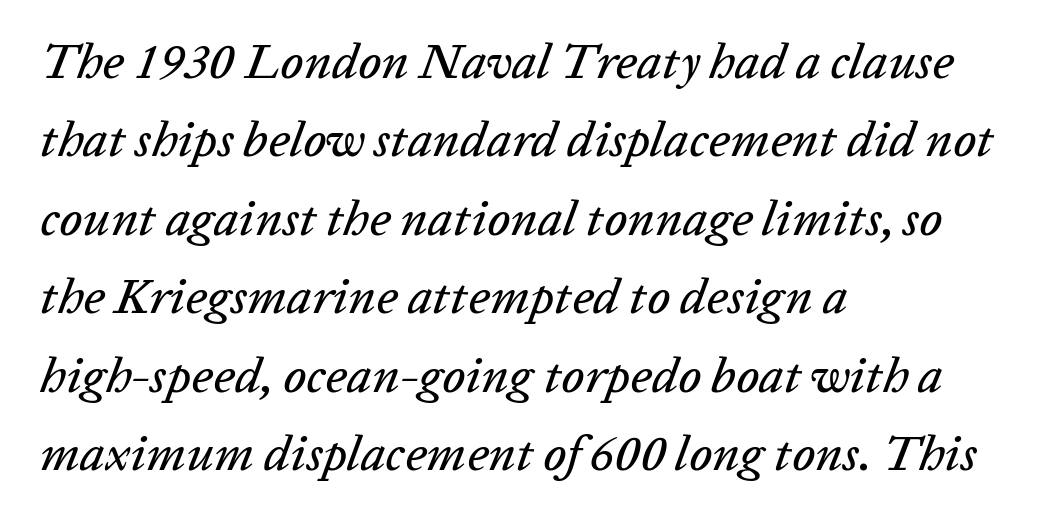
The image shows 50 px text type, italic (leaning right); set left-aligned, normal line spacing (1.57x), normal letter spacing, not underlined; low stroke contrast and a medium x-height.
